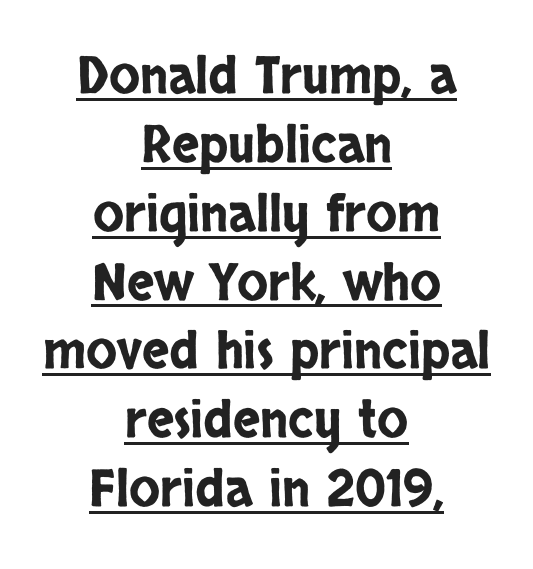
The image shows 51 px condensed sans-serif type, upright; set centered, normal line spacing (1.35x), normal letter spacing, underlined; low stroke contrast and a large x-height.
